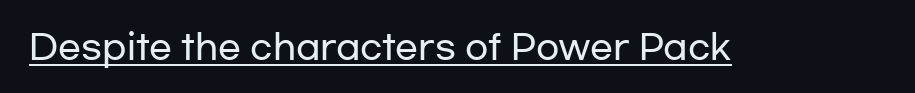
Q: Is the text italic (slanted)? A: No, it is upright.
Q: Is the typeface a serif or a sans-serif typeface? A: Sans-serif.
Q: Is the text underlined? A: Yes.
Q: Is the spacing between letters normal or unusually wide? A: Normal.
Q: Width (condensed, normal, or wide)? A: Wide.
Q: Stroke contrast? A: Low.
Q: x-height? A: Medium.
Q: Monospaced? A: No.
